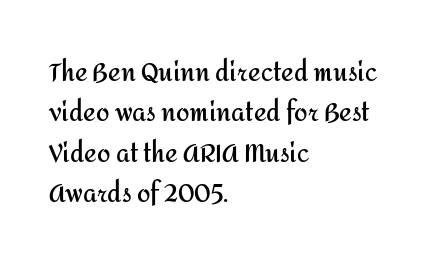
{"italic": "no", "bold": "yes", "underline": "no", "align": "left", "line_spacing": "normal", "line_spacing_ratio": 1.68, "letter_spacing": "normal", "letter_spacing_em": 0.0, "glyph_px": 24}
